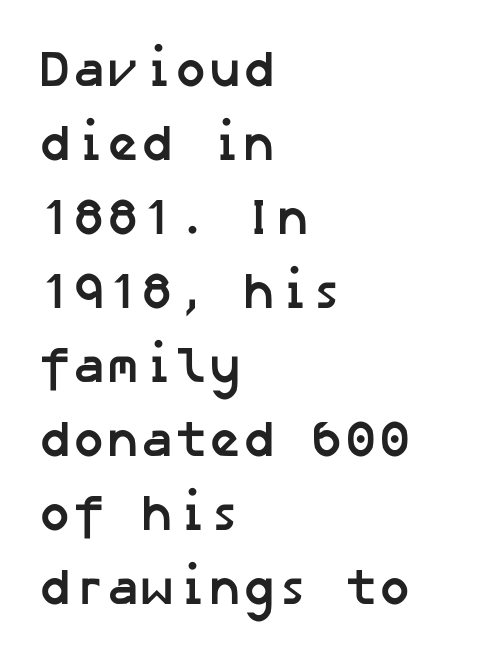
Q: Is the text bold? A: Yes.
Q: Is the typeface a serif or a sans-serif typeface? A: Sans-serif.
Q: Is the text underlined? A: No.
Q: How is the paragraph aligned? A: Left-aligned.
Q: Is the spacing between letters normal or unusually wide? A: Normal.
Q: Is the spacing between lines tight, normal or loose? A: Normal.
Q: Width (condensed, normal, or wide)? A: Normal.
Q: Stroke contrast? A: Low.
Q: x-height? A: Medium.
